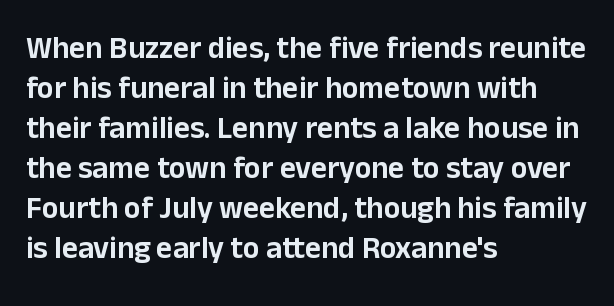
{"serif": "no", "italic": "no", "width": "normal", "stroke_contrast": "low", "x_height": "medium", "monospaced": "no", "underline": "no", "align": "left", "line_spacing": "normal", "line_spacing_ratio": 1.29, "letter_spacing": "normal", "letter_spacing_em": 0.0, "glyph_px": 31}
